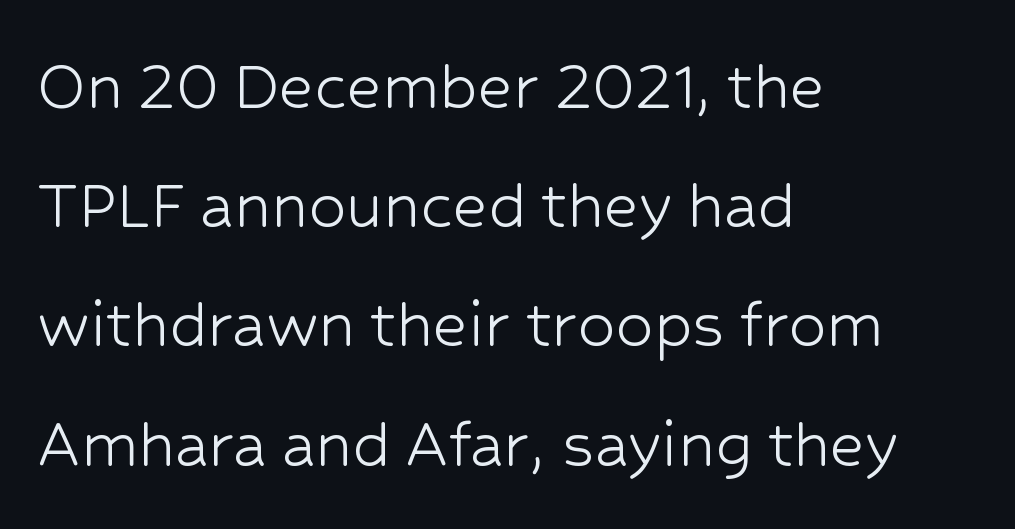
{"serif": "no", "italic": "no", "bold": "no", "weight": "light", "width": "normal", "stroke_contrast": "low", "x_height": "medium", "monospaced": "no", "underline": "no", "align": "left", "line_spacing": "normal", "line_spacing_ratio": 1.59, "letter_spacing": "normal", "letter_spacing_em": 0.0, "glyph_px": 75}
